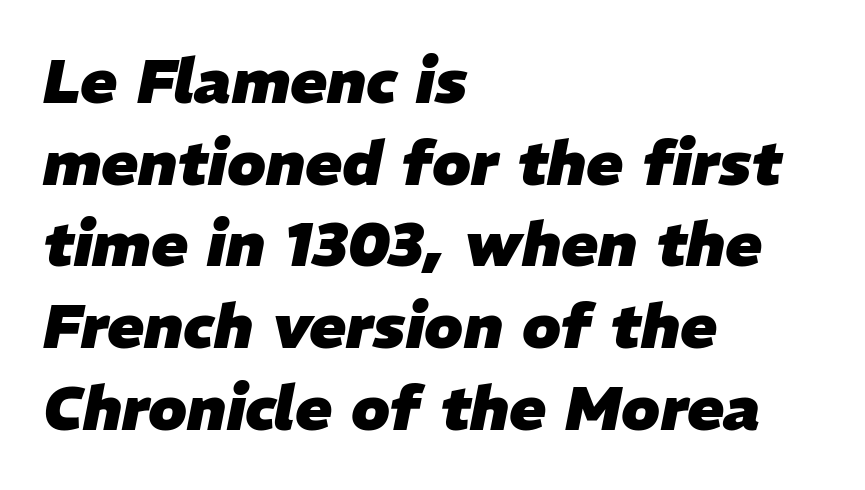
This rendering leaves character spacing at its baseline value. Underlining? Definitely not there. Thick stems and heavy bowls — unmistakably bold. Each letter keeps its own natural width here, so spacing adapts to shape.
